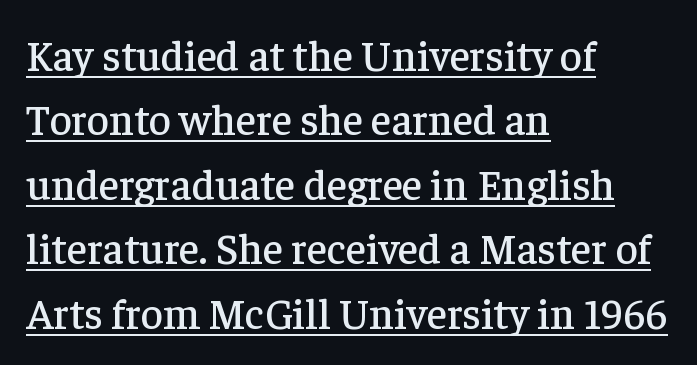
Q: Is the text italic (slanted)? A: No, it is upright.
Q: Is the typeface a serif or a sans-serif typeface? A: Serif.
Q: Is the text underlined? A: Yes.
Q: How is the paragraph aligned? A: Left-aligned.
Q: Is the spacing between letters normal or unusually wide? A: Normal.
Q: Is the spacing between lines tight, normal or loose? A: Normal.
Q: Width (condensed, normal, or wide)? A: Normal.
Q: Stroke contrast? A: Low.
Q: x-height? A: Medium.
Q: Monospaced? A: No.
